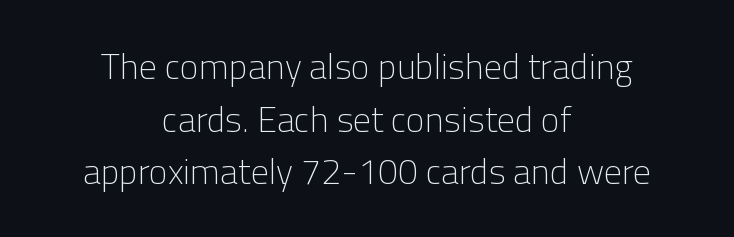
Line spacing here is normal. Character widths vary here, with narrow letters taking less room than wide ones. Weight class: somewhere from thin through regular. Here the glyphs are tracked normally, forming tight word shapes.
